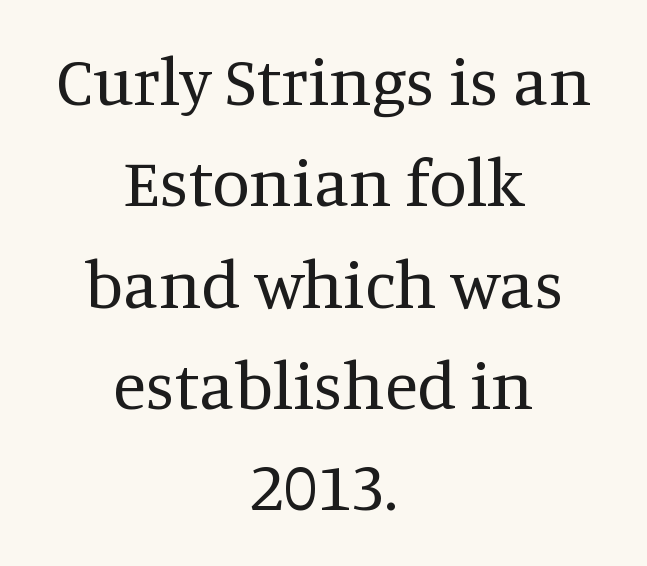
The image shows 68 px regular-weight serif type, upright; set centered, normal line spacing (1.49x), normal letter spacing, not underlined; medium stroke contrast and a large x-height.
